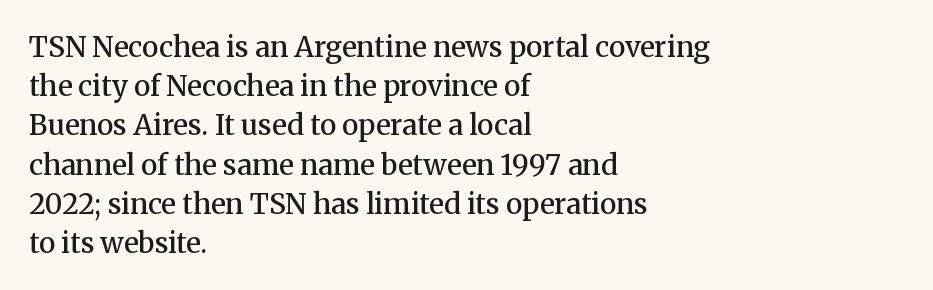
{"serif": "yes", "italic": "no", "bold": "semi", "weight": "semibold", "width": "normal", "stroke_contrast": "medium", "x_height": "medium", "monospaced": "no", "underline": "no", "align": "left", "line_spacing": "normal", "line_spacing_ratio": 1.4, "letter_spacing": "normal", "letter_spacing_em": 0.0, "glyph_px": 28}
